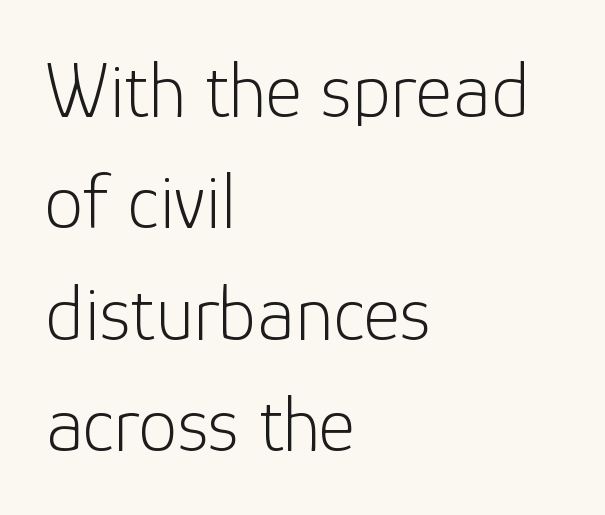
The image shows 79 px light sans-serif type, upright; set left-aligned, normal line spacing (1.41x), normal letter spacing, not underlined; low stroke contrast and a medium x-height.
